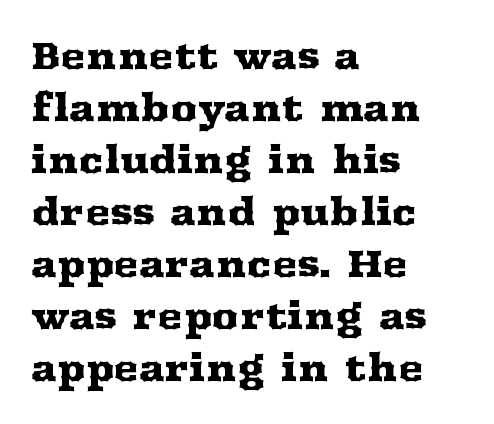
Underline: absent. Old-style or modern, the face here clearly has serifs. Does the leading feel generous? No, just average. Tall strokes in this sample are plumb rather than angled. Spacing verdict: proportional, widths tailored to each character.
